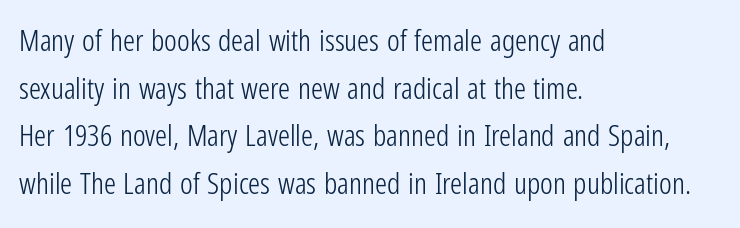
Style check: upright. The passage shown is typed in a proportional face where columns would drift. Regarding serifs, this sample does without them. The lines in this sample share a left origin and differ only in where they stop. This reads as an unemphasized weight, regular at the heaviest. Successive baselines arrive at the customary interval.
